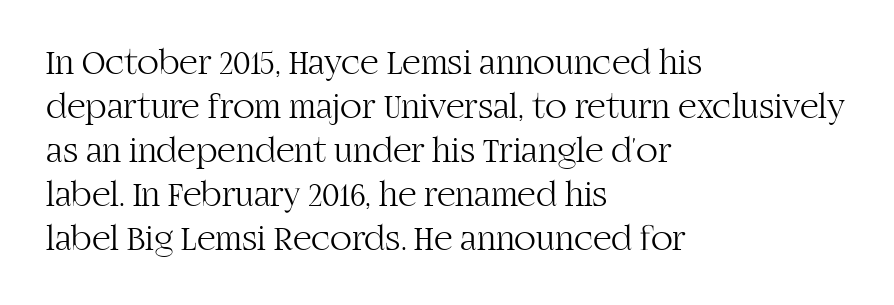
Q: Is the text bold? A: No.
Q: Is the text italic (slanted)? A: No, it is upright.
Q: Is the typeface a serif or a sans-serif typeface? A: Serif.
Q: Is the text underlined? A: No.
Q: How is the paragraph aligned? A: Left-aligned.
Q: Is the spacing between letters normal or unusually wide? A: Normal.
Q: Width (condensed, normal, or wide)? A: Normal.
Q: Stroke contrast? A: High.
Q: x-height? A: Large.
Q: Monospaced? A: No.
